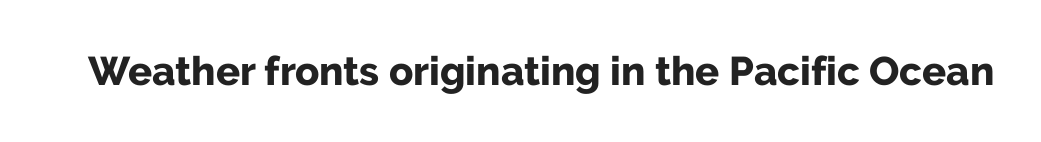
The image shows 40 px bold sans-serif type, upright; set normal letter spacing, not underlined; low stroke contrast and a medium x-height.
